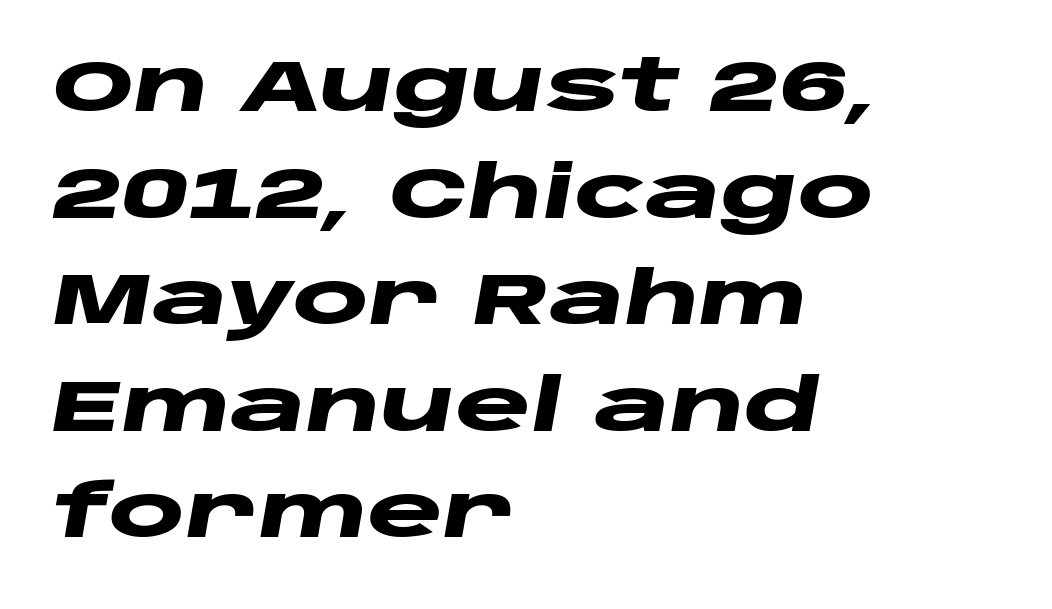
I'd describe the lettering as bold — thick and assertive. Horizontal alignment here is leftward, the default for most running prose. Is the letter spacing exaggerated? No — it looks like the ordinary default. You could not count columns in this text — the font is proportionally spaced. A normal amount of white space separates one row of letters from the next.
